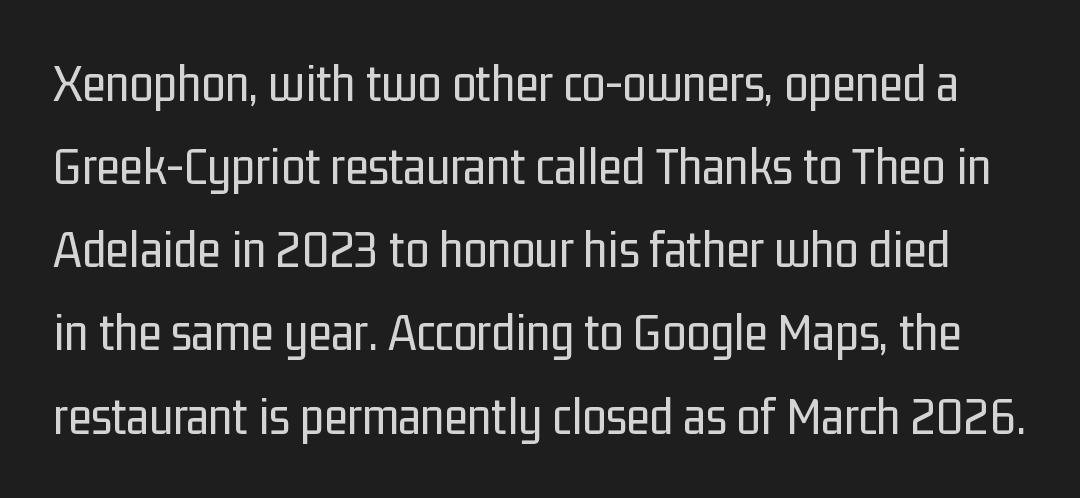
{"serif": "no", "italic": "no", "bold": "no", "weight": "regular", "width": "condensed", "stroke_contrast": "low", "x_height": "medium", "monospaced": "no", "underline": "no", "line_spacing": "normal", "line_spacing_ratio": 1.54, "letter_spacing": "normal", "letter_spacing_em": 0.0, "glyph_px": 54}
